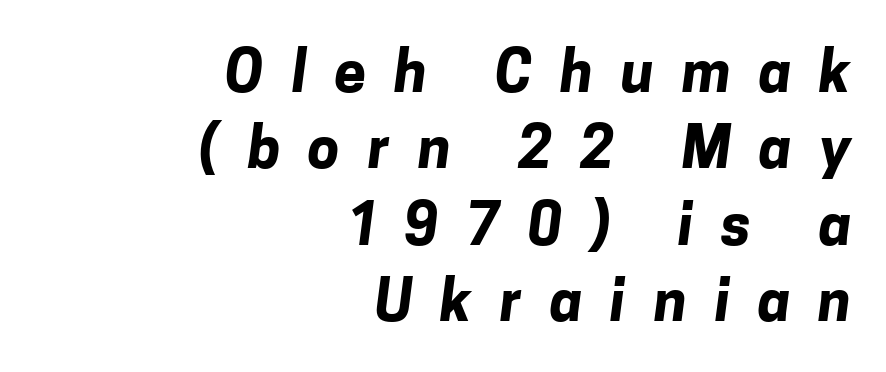
The string is rendered with underlining switched off. Normally led — the rows are evenly, conventionally spaced. Alignment: flush right. In terms of weight, the rendering is a true, heavy bold. What kind of face is this? One without serifs — a sans. These lines have a slow, spaced-out rhythm from letter to letter.
